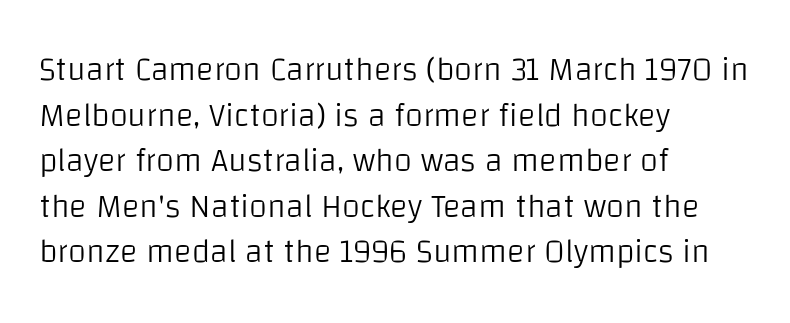
The image shows 33 px light sans-serif type, upright; set left-aligned, normal line spacing (1.38x), normal letter spacing, not underlined; low stroke contrast and a large x-height.
